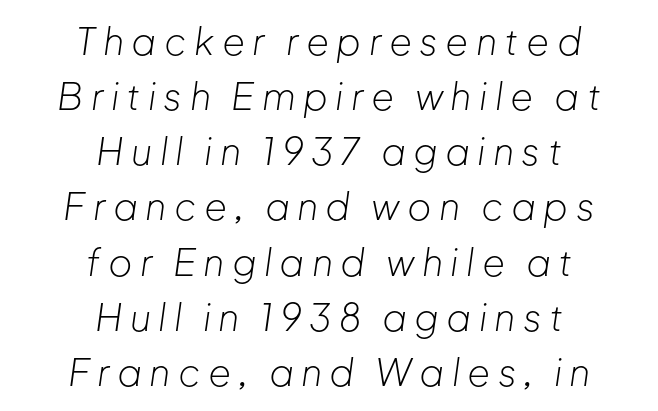
{"italic": "yes", "lean": "right", "slant_degrees": 8, "bold": "no", "weight": "light", "width": "normal", "stroke_contrast": "low", "x_height": "medium", "monospaced": "no", "underline": "no", "align": "center", "line_spacing": "normal", "line_spacing_ratio": 1.49, "letter_spacing": "wide", "letter_spacing_em": 0.2, "glyph_px": 37}
